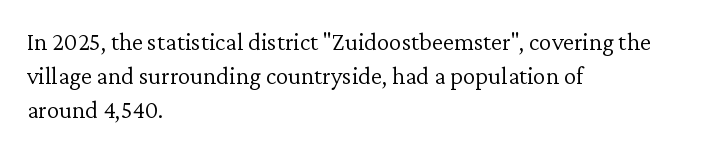
{"italic": "no", "bold": "no", "underline": "no", "align": "left", "line_spacing": "normal", "line_spacing_ratio": 1.36, "letter_spacing": "normal", "letter_spacing_em": 0.0, "glyph_px": 25}
